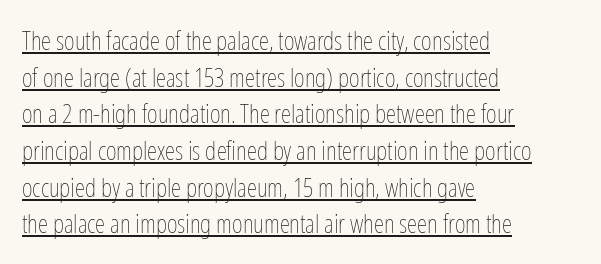
{"italic": "no", "bold": "no", "underline": "yes", "align": "left", "line_spacing": "normal", "line_spacing_ratio": 1.41, "letter_spacing": "normal", "letter_spacing_em": 0.0, "glyph_px": 26}
